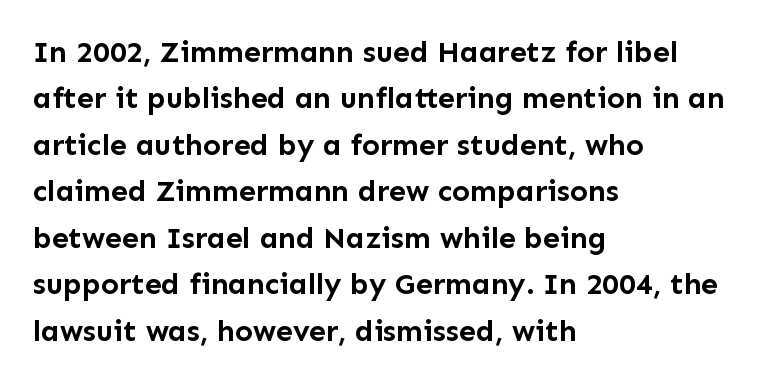
{"serif": "no", "italic": "no", "bold": "yes", "weight": "semibold", "width": "normal", "stroke_contrast": "low", "x_height": "medium", "monospaced": "no", "underline": "no", "align": "left", "line_spacing": "normal", "line_spacing_ratio": 1.55, "letter_spacing": "normal", "letter_spacing_em": 0.0, "glyph_px": 30}
